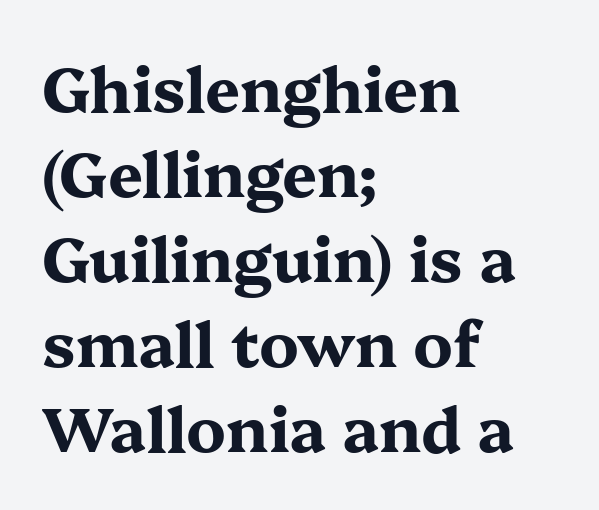
Q: Is the text bold? A: Yes.
Q: Is the text italic (slanted)? A: No, it is upright.
Q: Is the typeface a serif or a sans-serif typeface? A: Serif.
Q: Is the text underlined? A: No.
Q: How is the paragraph aligned? A: Left-aligned.
Q: Is the spacing between letters normal or unusually wide? A: Normal.
Q: Is the spacing between lines tight, normal or loose? A: Normal.
Q: Width (condensed, normal, or wide)? A: Wide.
Q: Stroke contrast? A: Medium.
Q: x-height? A: Medium.
Q: Monospaced? A: No.
